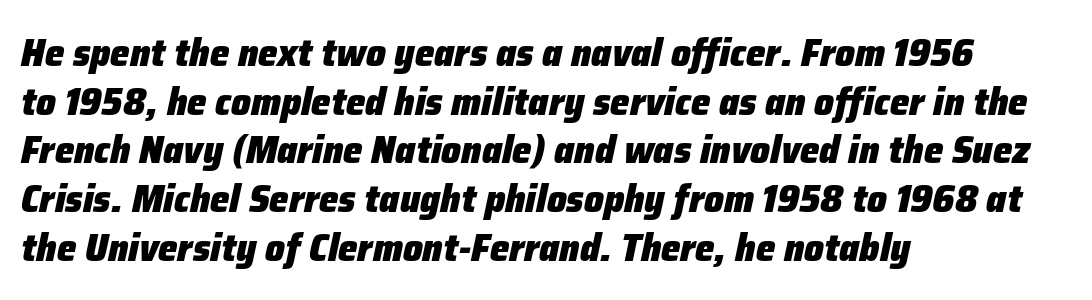
The image shows 39 px heavy type, italic (leaning right); set left-aligned, normal line spacing (1.25x), normal letter spacing, not underlined; low stroke contrast and a medium x-height.
